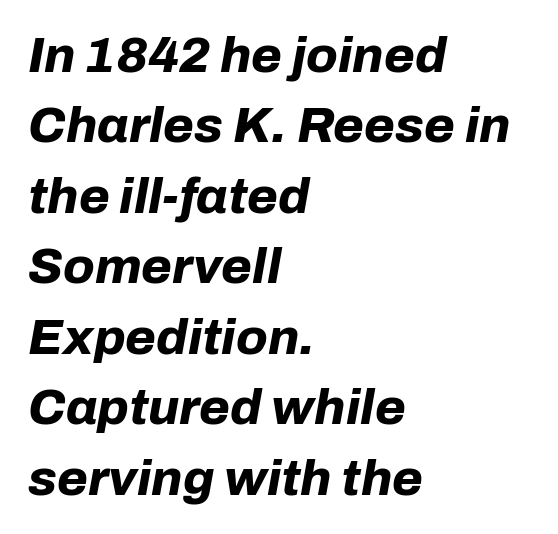
Q: Is the text bold? A: Yes.
Q: Is the text italic (slanted)? A: Yes, it leans right by about 10 degrees.
Q: Is the text underlined? A: No.
Q: How is the paragraph aligned? A: Left-aligned.
Q: Is the spacing between letters normal or unusually wide? A: Normal.
Q: Is the spacing between lines tight, normal or loose? A: Normal.
Q: Width (condensed, normal, or wide)? A: Normal.
Q: Stroke contrast? A: Low.
Q: x-height? A: Medium.
Q: Monospaced? A: No.
